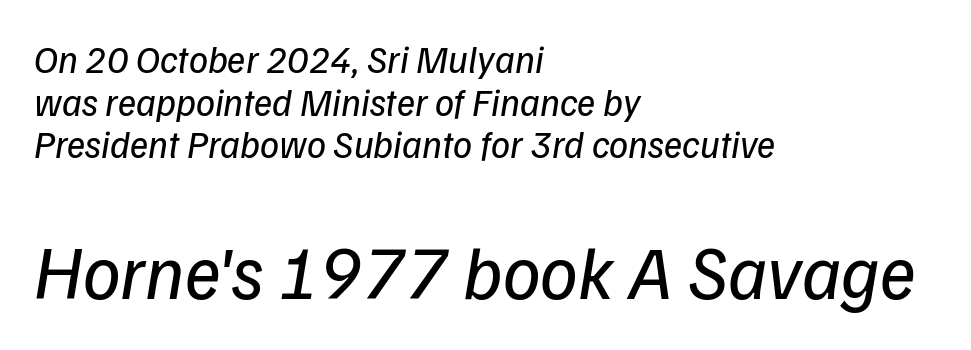
{"italic": "yes", "lean": "right", "slant_degrees": 9, "bold": "no", "weight": "regular", "width": "normal", "stroke_contrast": "low", "x_height": "medium", "monospaced": "no", "underline": "no", "align": "left", "line_spacing": "tight", "line_spacing_ratio": 1.12, "letter_spacing": "normal", "letter_spacing_em": 0.0, "larger_block": "second", "size_ratio": 1.97, "glyph_px": 75}
